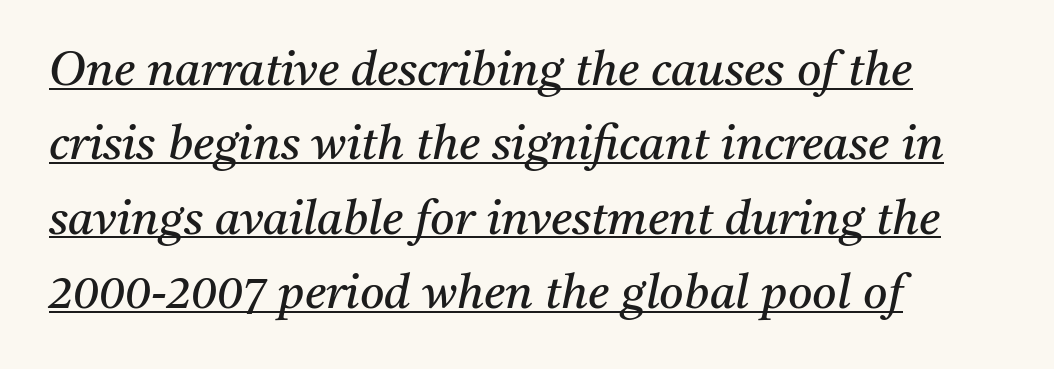
The image shows 47 px regular-weight serif type, italic (leaning right); set left-aligned, normal line spacing (1.58x), normal letter spacing, underlined; medium stroke contrast and a medium x-height.
